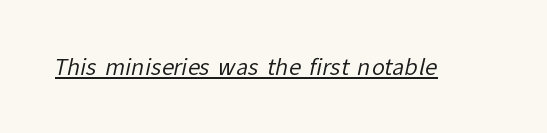
Q: Is the text bold? A: No.
Q: Is the text underlined? A: Yes.
Q: Is the spacing between letters normal or unusually wide? A: Normal.
